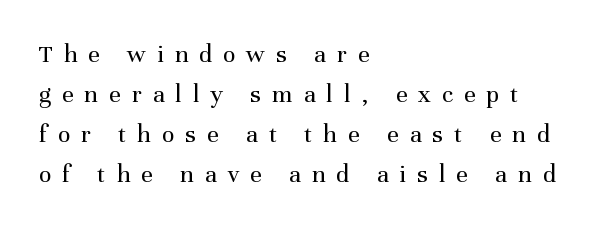
Is the block centered? No — it sits flush against the left margin. Quick note: underline off. Someone cranked the tracking dial way up on this one. The strokes carry an ordinary text weight at most. Every stem runs plumb, perpendicular to the baseline.
